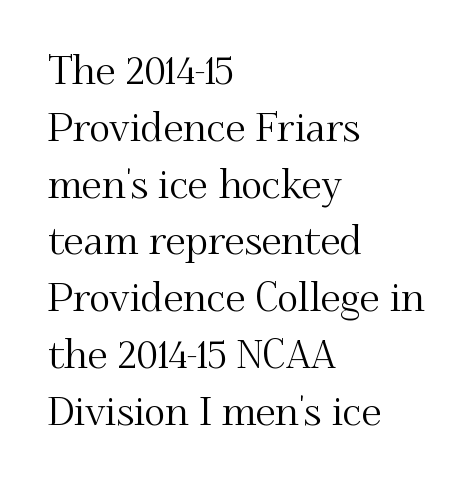
{"serif": "yes", "italic": "no", "width": "normal", "stroke_contrast": "medium", "x_height": "small", "monospaced": "no", "underline": "no", "align": "left", "line_spacing": "normal", "line_spacing_ratio": 1.42, "letter_spacing": "normal", "letter_spacing_em": 0.0, "glyph_px": 40}
